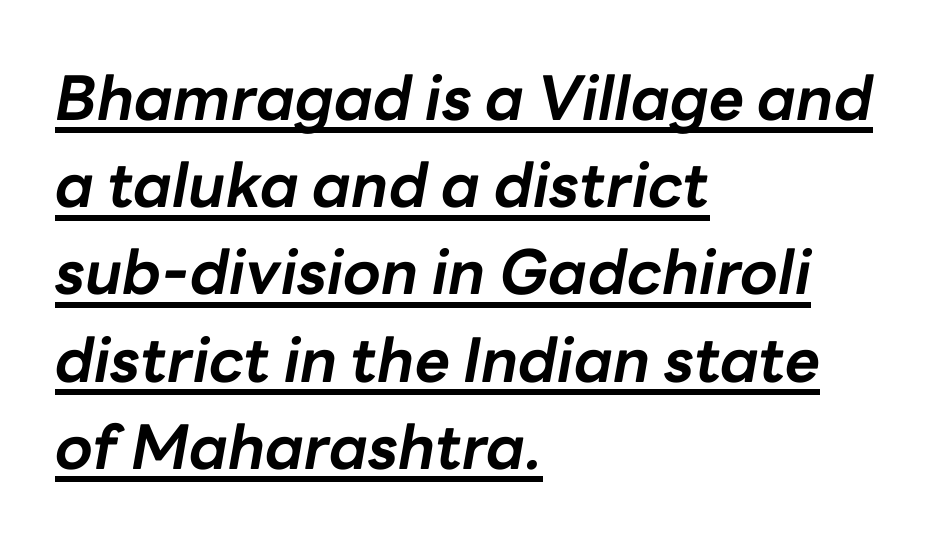
The image shows 61 px bold type, italic (leaning right); set left-aligned, normal line spacing (1.43x), normal letter spacing, underlined; low stroke contrast and a medium x-height.
